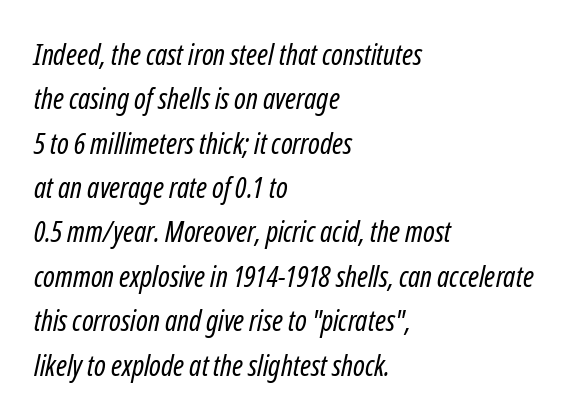
{"italic": "yes", "lean": "right", "slant_degrees": 12, "bold": "no", "weight": "regular", "width": "condensed", "stroke_contrast": "low", "x_height": "medium", "monospaced": "no", "underline": "no", "align": "left", "line_spacing": "normal", "line_spacing_ratio": 1.53, "letter_spacing": "normal", "letter_spacing_em": 0.0, "glyph_px": 29}
